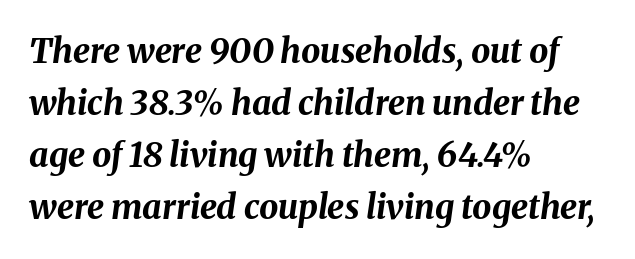
The image shows 34 px bold type, italic (leaning right); set left-aligned, normal line spacing (1.53x), normal letter spacing, not underlined; medium stroke contrast and a medium x-height.
